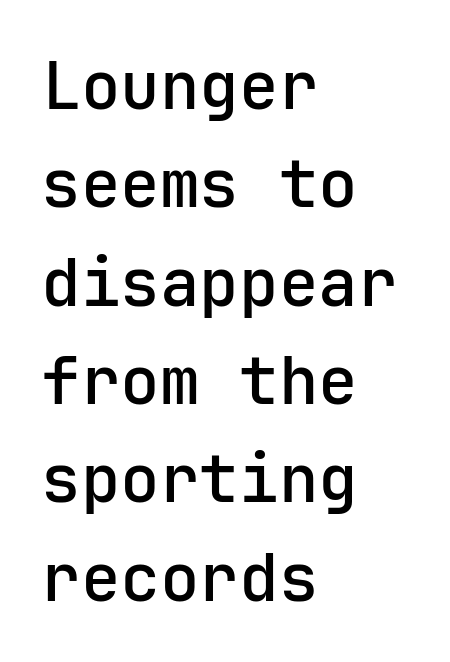
The image shows 66 px semibold sans-serif type, upright; set left-aligned, normal line spacing (1.49x), normal letter spacing, not underlined; low stroke contrast and a medium x-height.
